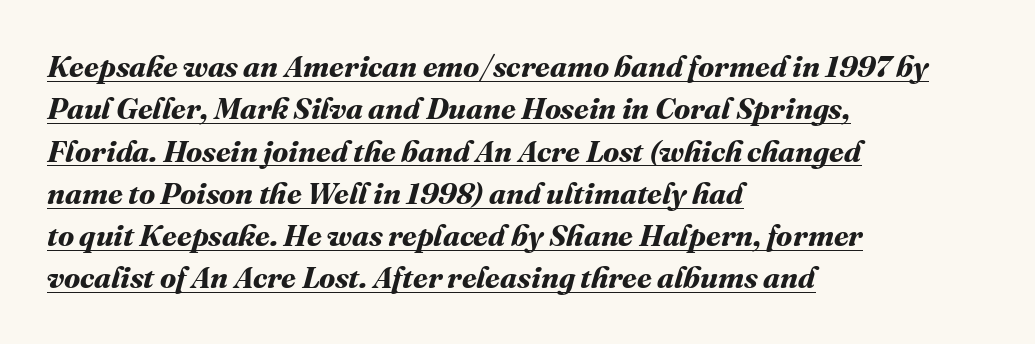
The ragged edge is on the right, which tells us the setting is flush left. Notice how descenders clear the ascenders below comfortably — that's standard leading. You'd pick this weight for a headline — it's a proper bold. Do the characters align in a grid? No, the font is proportional. Notice how a bar underscores the lettering throughout. Between one letter and the next there's only the usual sliver of space.
